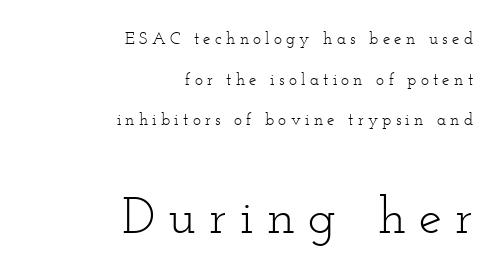
Posture: vertical. Look at the bottom of the vertical strokes: they flare into serifs here. Think standard paragraph weight, or any step lighter than that. The rendering enlarges the type as you move from the upper chunk to the lower. The foot of each line stays bare and open. Do the characters align in a grid? No, the font is proportional.
